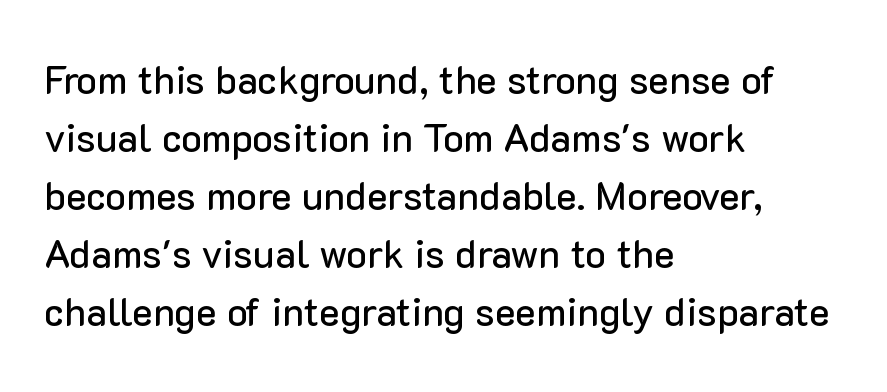
Q: Is the text italic (slanted)? A: No, it is upright.
Q: Is the typeface a serif or a sans-serif typeface? A: Sans-serif.
Q: Is the text underlined? A: No.
Q: How is the paragraph aligned? A: Left-aligned.
Q: Is the spacing between letters normal or unusually wide? A: Normal.
Q: Is the spacing between lines tight, normal or loose? A: Normal.
Q: Width (condensed, normal, or wide)? A: Normal.
Q: Stroke contrast? A: Low.
Q: x-height? A: Medium.
Q: Monospaced? A: No.
